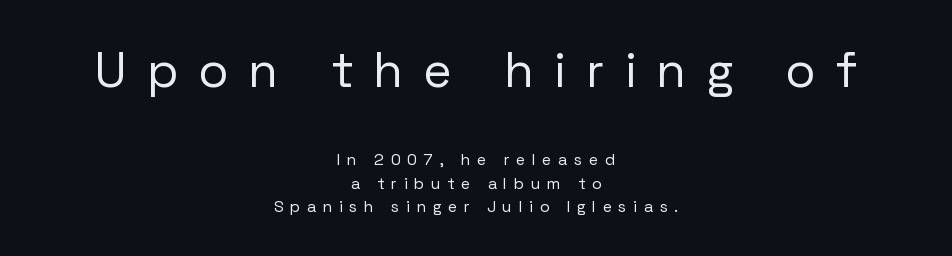
{"serif": "no", "italic": "no", "bold": "no", "weight": "regular", "width": "normal", "stroke_contrast": "low", "x_height": "medium", "monospaced": "no", "underline": "no", "align": "center", "line_spacing": "normal", "line_spacing_ratio": 1.47, "letter_spacing": "wide", "letter_spacing_em": 0.43, "larger_block": "first", "size_ratio": 3.06, "glyph_px": 49}
